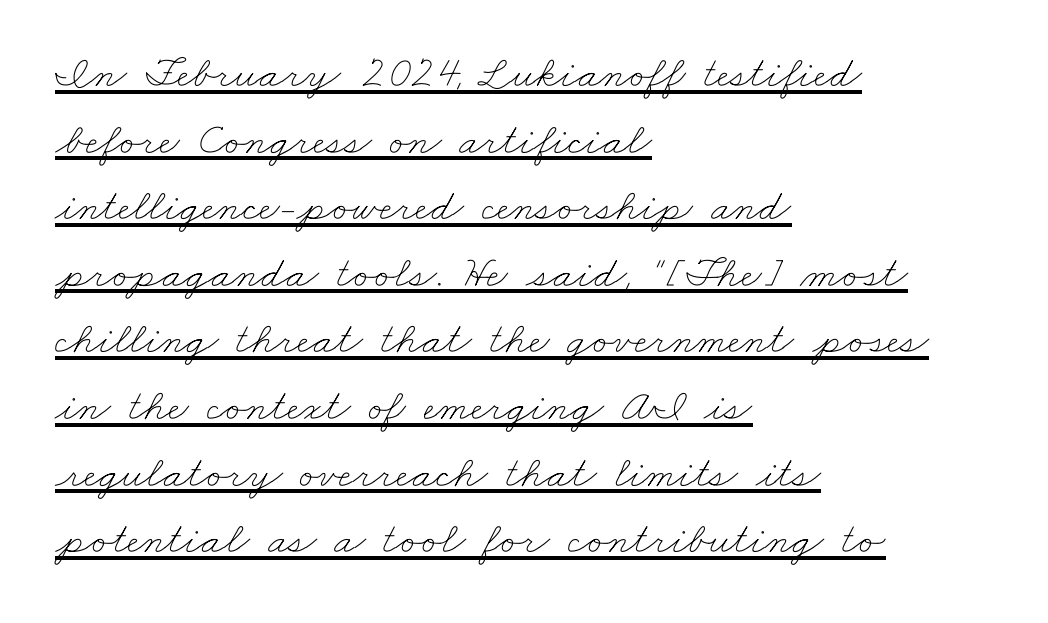
The image shows 45 px thin, wide type; set left-aligned, normal line spacing (1.48x), normal letter spacing, underlined; low stroke contrast and a small x-height.
